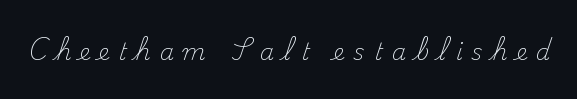
{"bold": "no", "underline": "no", "letter_spacing": "wide", "letter_spacing_em": 0.38, "glyph_px": 23}
